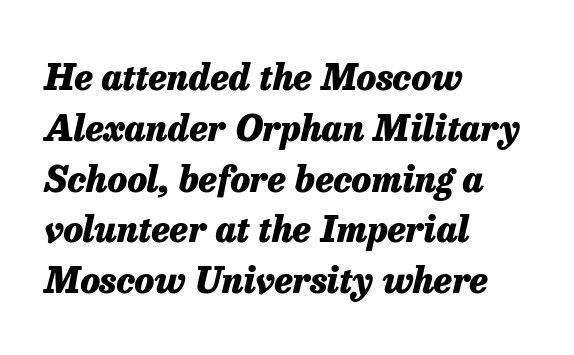
Bold? Absolutely — the strokes are thick and heavy. Layout note: lines flush left. Look at the tracking — it's just the regular setting, nothing added. The space beneath each line is pristine and unruled.
